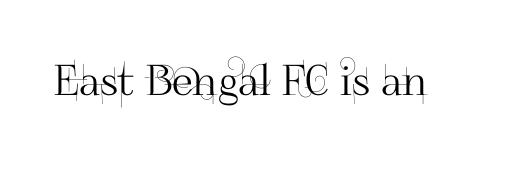
{"serif": "no", "italic": "no", "width": "normal", "stroke_contrast": "high", "x_height": "small", "monospaced": "no", "underline": "no", "letter_spacing": "normal", "letter_spacing_em": 0.0, "glyph_px": 42}
